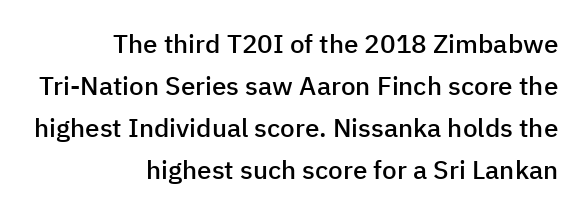
The image shows 26 px text type, upright; set right-aligned, normal line spacing (1.61x), normal letter spacing, not underlined.
